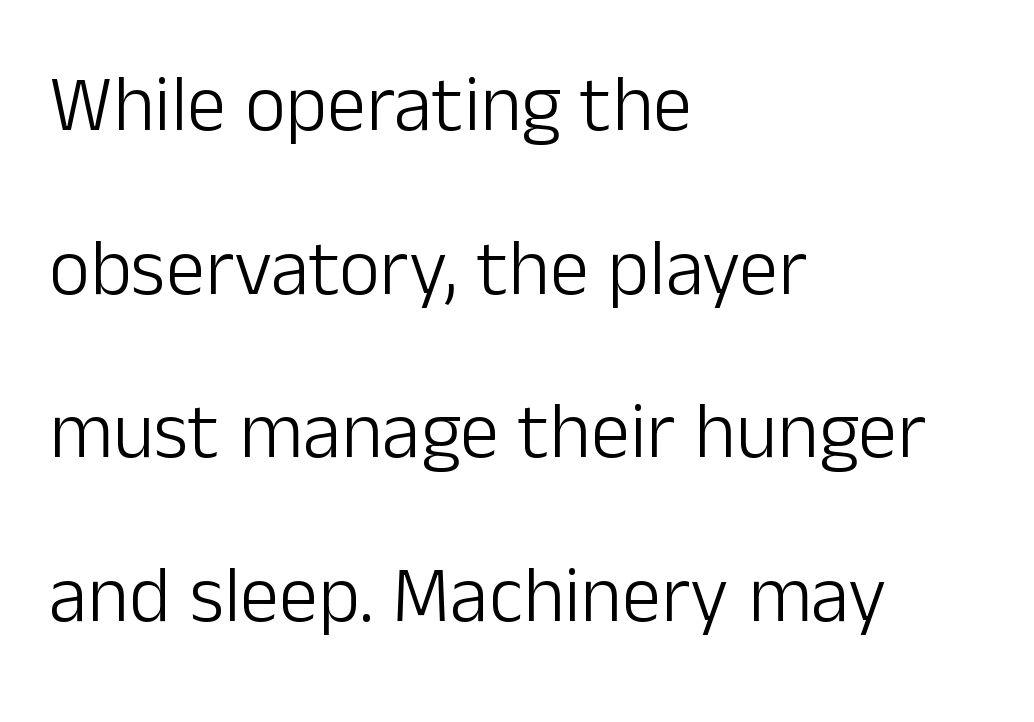
The image shows 79 px light sans-serif type, upright; set left-aligned, loose line spacing (2.07x), normal letter spacing, not underlined; low stroke contrast and a medium x-height.
